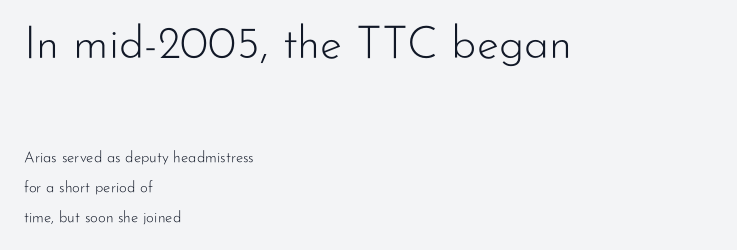
Caption: face not bold, strokes unweighted. Which chunk is bigger? The first one — the top block dwarfs the bottom. These lines were composed using upright roman letters. The rendering keeps characters at their native spacing. Has an underline been added? It has not. Baseline-to-baseline distance is far greater than the letter height.
